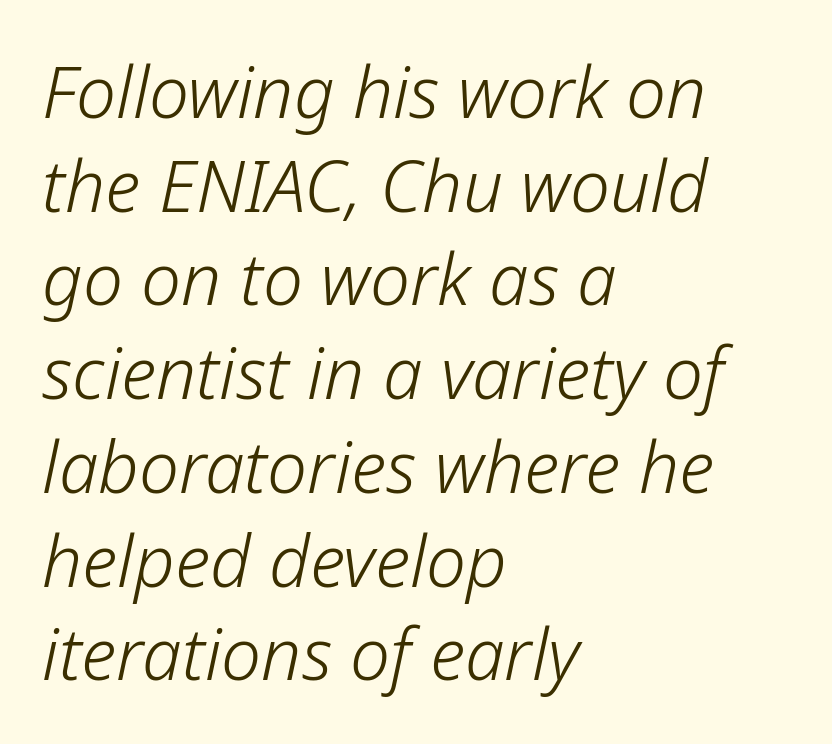
{"italic": "yes", "lean": "right", "slant_degrees": 12, "bold": "no", "weight": "light", "width": "normal", "stroke_contrast": "low", "x_height": "medium", "monospaced": "no", "underline": "no", "align": "left", "line_spacing": "normal", "line_spacing_ratio": 1.32, "letter_spacing": "normal", "letter_spacing_em": 0.0, "glyph_px": 71}
